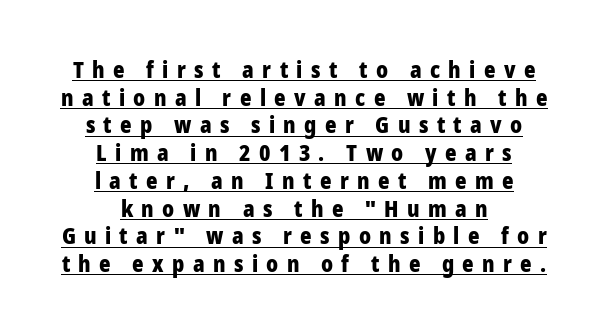
Q: Is the text bold? A: Yes.
Q: Is the text italic (slanted)? A: No, it is upright.
Q: Is the text underlined? A: Yes.
Q: How is the paragraph aligned? A: Centered.
Q: Is the spacing between letters normal or unusually wide? A: Unusually wide.
Q: Is the spacing between lines tight, normal or loose? A: Normal.
